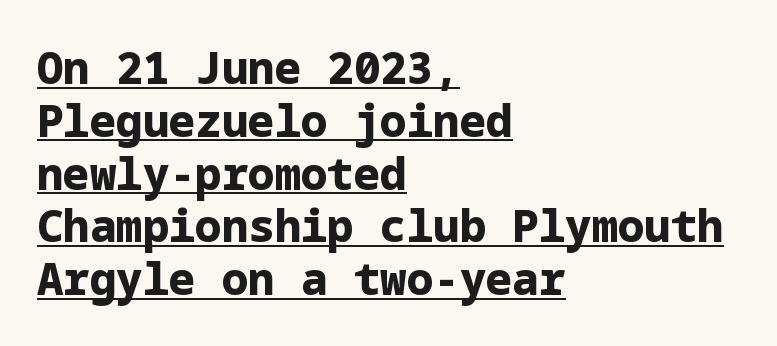
Q: Is the text bold? A: Yes.
Q: Is the text italic (slanted)? A: No, it is upright.
Q: Is the typeface a serif or a sans-serif typeface? A: Sans-serif.
Q: Is the text underlined? A: Yes.
Q: How is the paragraph aligned? A: Left-aligned.
Q: Is the spacing between letters normal or unusually wide? A: Normal.
Q: Width (condensed, normal, or wide)? A: Normal.
Q: Stroke contrast? A: Low.
Q: x-height? A: Medium.
